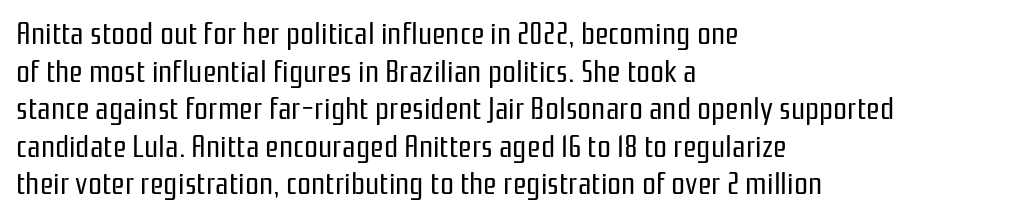
The image shows 31 px regular-weight, condensed sans-serif type, upright; set left-aligned, line spacing 1.21x, normal letter spacing, not underlined; low stroke contrast and a medium x-height.
